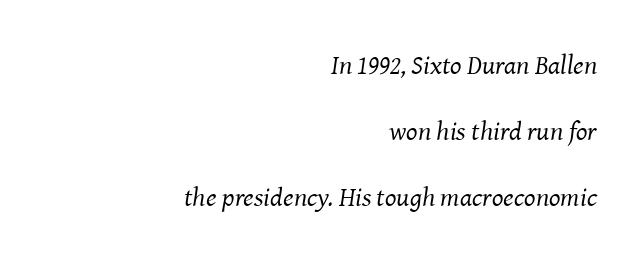
{"italic": "yes", "lean": "right", "slant_degrees": 8, "bold": "no", "underline": "no", "align": "right", "line_spacing": "loose", "line_spacing_ratio": 2.45, "letter_spacing": "normal", "letter_spacing_em": 0.0, "glyph_px": 27}
